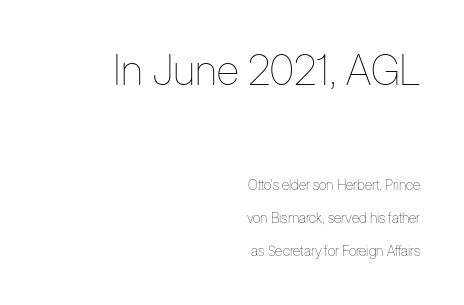
Q: Is the text bold? A: No.
Q: Is the text italic (slanted)? A: No, it is upright.
Q: Is the text underlined? A: No.
Q: How is the paragraph aligned? A: Right-aligned.
Q: Is the spacing between letters normal or unusually wide? A: Normal.
Q: Is the spacing between lines tight, normal or loose? A: Loose.
Q: Which block of text is set in a larger size, the first (top) or the second (bottom)? A: The first (top) one.
Q: Width (condensed, normal, or wide)? A: Condensed.
Q: Stroke contrast? A: Low.
Q: x-height? A: Medium.
Q: Monospaced? A: No.
